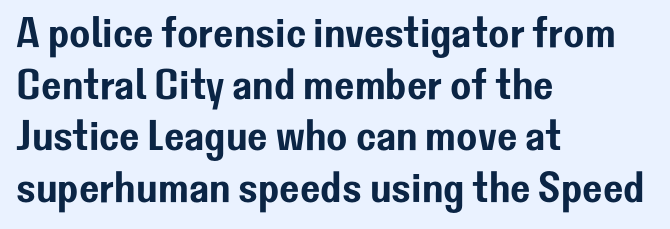
The image shows 43 px sans-serif type, upright; set left-aligned, line spacing 1.2x, normal letter spacing, not underlined; low stroke contrast and a medium x-height.
